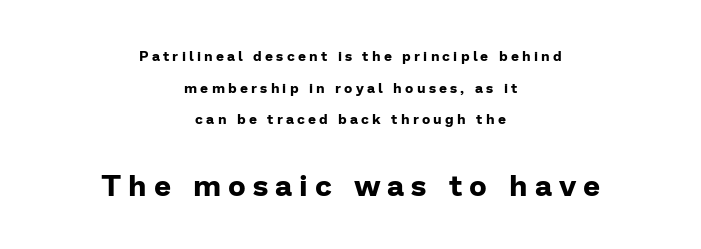
The typography opts for an upright posture over an oblique one. Line spacing here is loose. The rendering uses a bold face; every stroke is thick and dark. Nothing sits at the stroke ends, so this counts as sans-serif.
